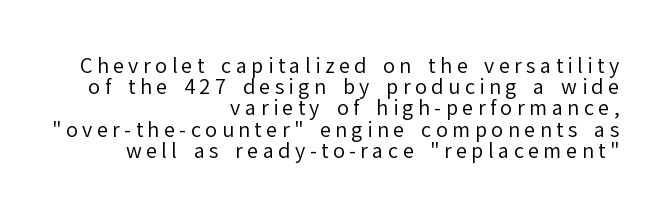
This is not heavy type; no bold has been used. The designer dialed line spacing down below the default. Rendered with straight, roman letterforms. Letter spacing: wide. One-word summary of the alignment: right. Beneath every word, the page is bare.
